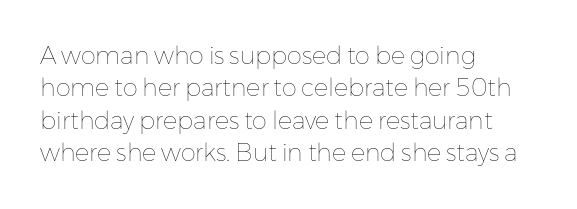
The typesetter chose a ragged-right arrangement here. In terms of letterspacing, this is plain default setting. Descenders hang freely into open space. A typesetter would call this leading conventional body-copy spacing. Stems and bowls with no extra thickness — not bold.
